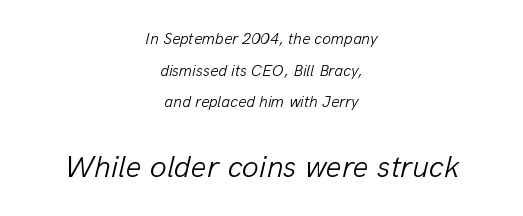
Q: Is the text bold? A: No.
Q: Is the text italic (slanted)? A: Yes, it leans right by about 13 degrees.
Q: Is the text underlined? A: No.
Q: How is the paragraph aligned? A: Centered.
Q: Is the spacing between letters normal or unusually wide? A: Normal.
Q: Is the spacing between lines tight, normal or loose? A: Loose.
Q: Which block of text is set in a larger size, the first (top) or the second (bottom)? A: The second (bottom) one.
Q: Width (condensed, normal, or wide)? A: Normal.
Q: Stroke contrast? A: Low.
Q: x-height? A: Medium.
Q: Monospaced? A: No.
